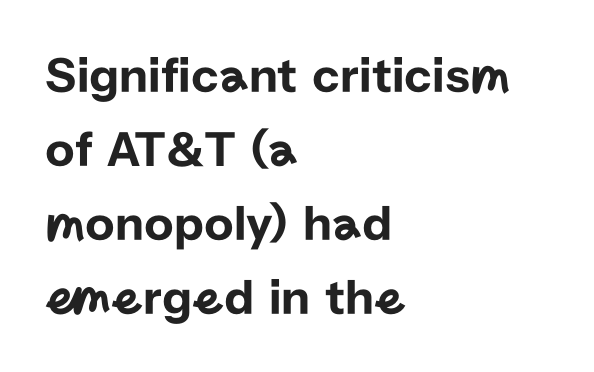
{"serif": "no", "italic": "no", "width": "normal", "stroke_contrast": "low", "x_height": "medium", "monospaced": "no", "underline": "no", "align": "left", "line_spacing": "normal", "line_spacing_ratio": 1.45, "letter_spacing": "normal", "letter_spacing_em": 0.0, "glyph_px": 51}
